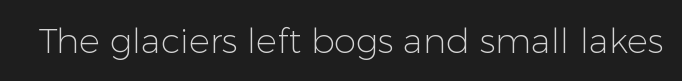
A typesetter would label this face a sans. A roman cut, with each character standing at attention. Type without underlining. Proportional: the letters do not fall into vertical columns. The characters are drawn with everyday or finer stroke widths.
